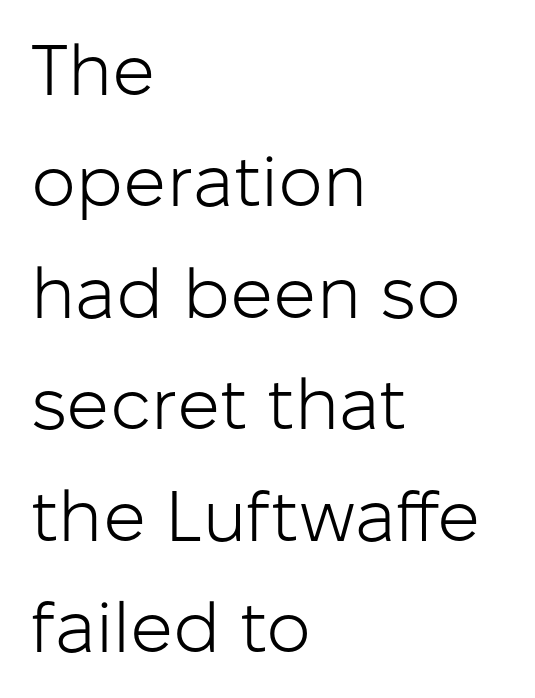
{"serif": "no", "italic": "no", "bold": "no", "weight": "light", "width": "normal", "stroke_contrast": "low", "x_height": "medium", "monospaced": "no", "underline": "no", "align": "left", "line_spacing": "normal", "line_spacing_ratio": 1.57, "letter_spacing": "normal", "letter_spacing_em": 0.0, "glyph_px": 71}
